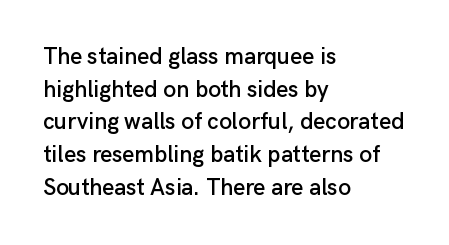
{"italic": "no", "underline": "no", "align": "left", "line_spacing": "normal", "line_spacing_ratio": 1.42, "letter_spacing": "normal", "letter_spacing_em": 0.0, "glyph_px": 23}
